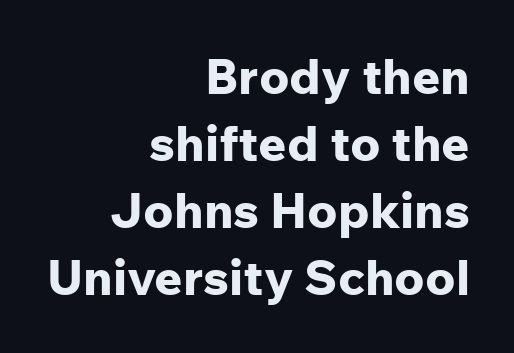
A typesetter would call this zero additional tracking. A normal amount of white space separates one row of letters from the next. Students, this is bold: see how much ink each stroke carries. This rendering uses right alignment, leaving the left contour irregular.
